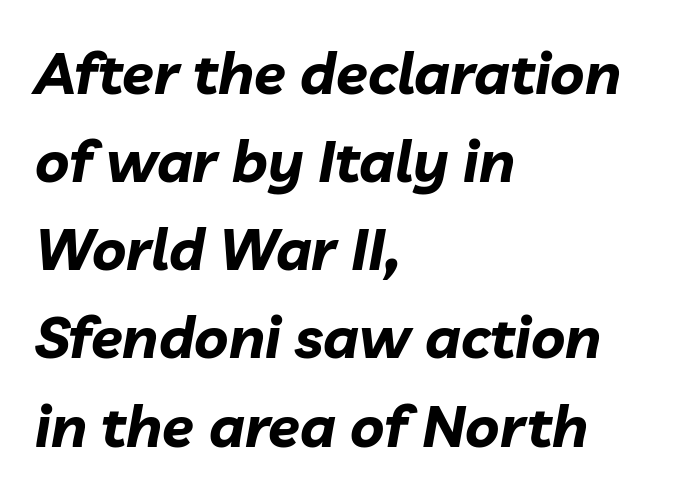
The image shows 58 px bold type, italic (leaning right); set left-aligned, normal line spacing (1.52x), normal letter spacing, not underlined; low stroke contrast and a medium x-height.
